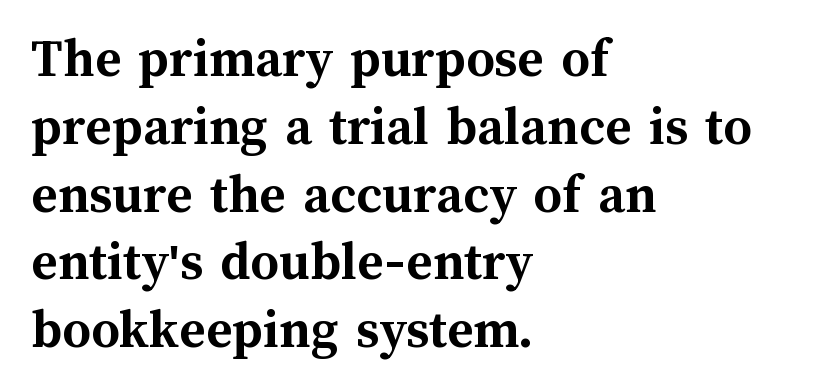
Q: Is the text bold? A: Yes.
Q: Is the text italic (slanted)? A: No, it is upright.
Q: Is the text underlined? A: No.
Q: How is the paragraph aligned? A: Left-aligned.
Q: Is the spacing between letters normal or unusually wide? A: Normal.
Q: Width (condensed, normal, or wide)? A: Normal.
Q: Stroke contrast? A: Medium.
Q: x-height? A: Medium.
Q: Monospaced? A: No.
